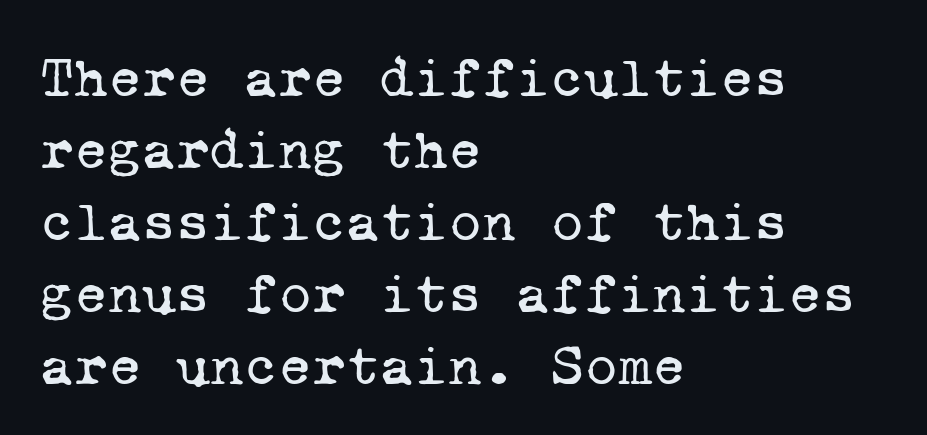
Q: Is the text bold? A: No.
Q: Is the typeface a serif or a sans-serif typeface? A: Serif.
Q: Is the text underlined? A: No.
Q: How is the paragraph aligned? A: Left-aligned.
Q: Is the spacing between letters normal or unusually wide? A: Normal.
Q: Width (condensed, normal, or wide)? A: Normal.
Q: Stroke contrast? A: Low.
Q: x-height? A: Medium.
Q: Monospaced? A: Yes.
